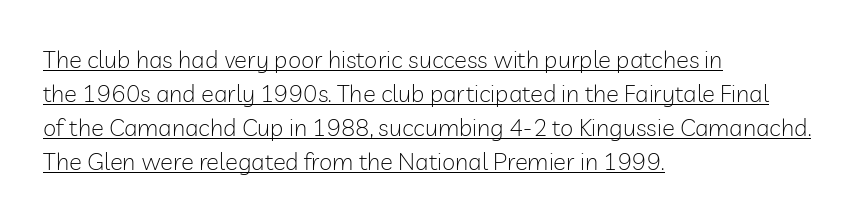
The lettering stays uniformly vertical, giving the passage a roman look. These lines stack with their left ends in a neat column. This rendering features underlined lettering. This block has exactly the height ordinary leading produces. Nobody touched the tracking dial on this one.
